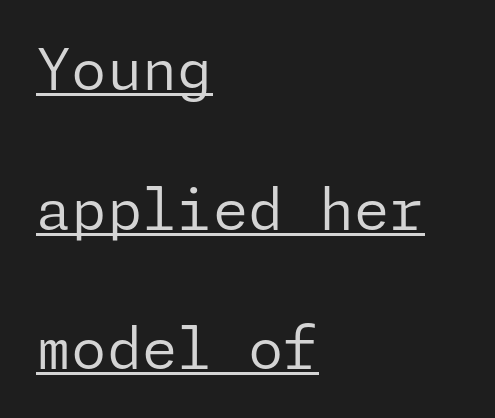
Left-aligned paragraph, ragged on the right. A typesetter would call this zero additional tracking. Compared with typical paragraphs, the rows here are farther apart. The typeface chosen for these lines omits serifs.
